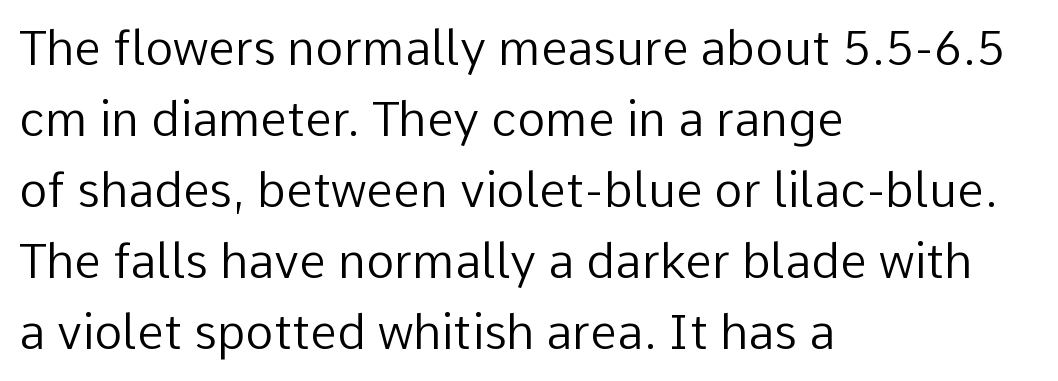
The image shows 48 px regular-weight sans-serif type, upright; set left-aligned, normal line spacing (1.48x), normal letter spacing, not underlined; low stroke contrast and a medium x-height.
